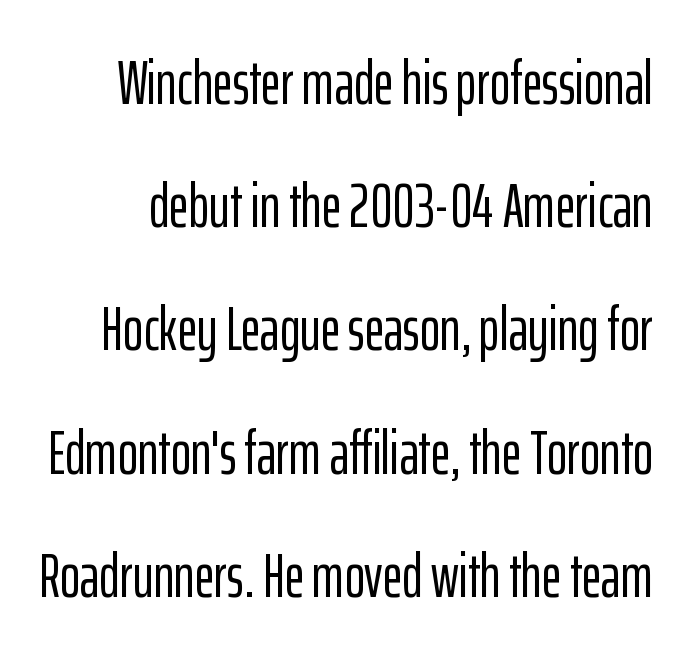
The image shows 61 px condensed sans-serif type, upright; set loose line spacing (2.02x), normal letter spacing, not underlined; low stroke contrast and a medium x-height.
